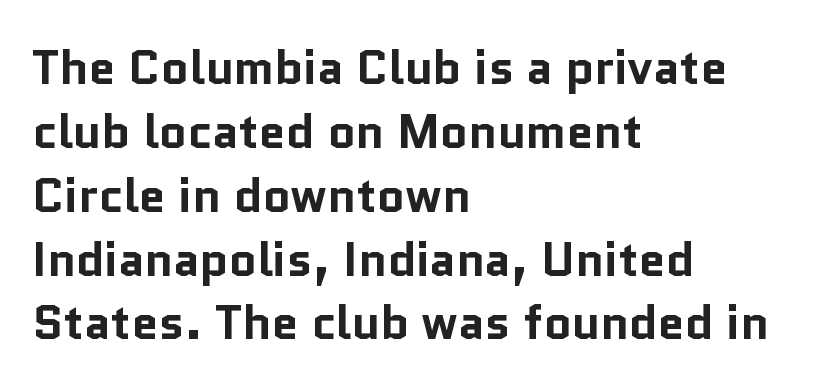
Q: Is the text bold? A: Yes.
Q: Is the text italic (slanted)? A: No, it is upright.
Q: Is the typeface a serif or a sans-serif typeface? A: Sans-serif.
Q: Is the text underlined? A: No.
Q: How is the paragraph aligned? A: Left-aligned.
Q: Is the spacing between letters normal or unusually wide? A: Normal.
Q: Is the spacing between lines tight, normal or loose? A: Normal.
Q: Width (condensed, normal, or wide)? A: Normal.
Q: Stroke contrast? A: Low.
Q: x-height? A: Medium.
Q: Monospaced? A: No.
